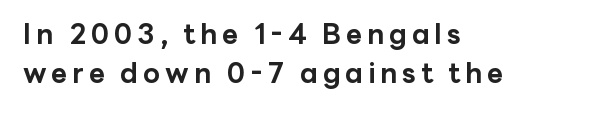
{"serif": "no", "italic": "no", "bold": "yes", "weight": "bold", "width": "normal", "stroke_contrast": "low", "x_height": "medium", "monospaced": "no", "underline": "no", "align": "left", "line_spacing": "normal", "line_spacing_ratio": 1.41, "glyph_px": 28}
